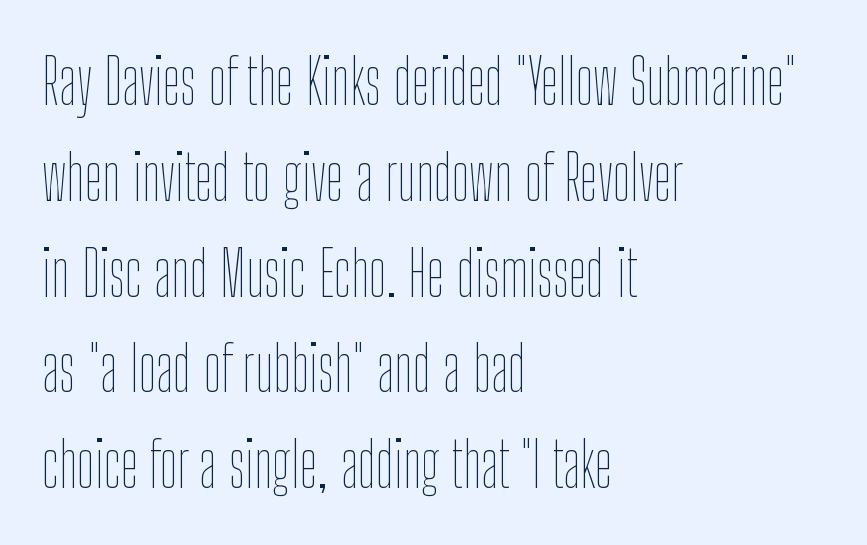
You could not count columns in this text — the font is proportionally spaced. The weight would be labelled regular, book, light, or lighter still. These lines stack with their left ends in a neat column. Letter spacing: default. No italicization has been applied; the sample stays upright. The designer left line spacing at the default.
